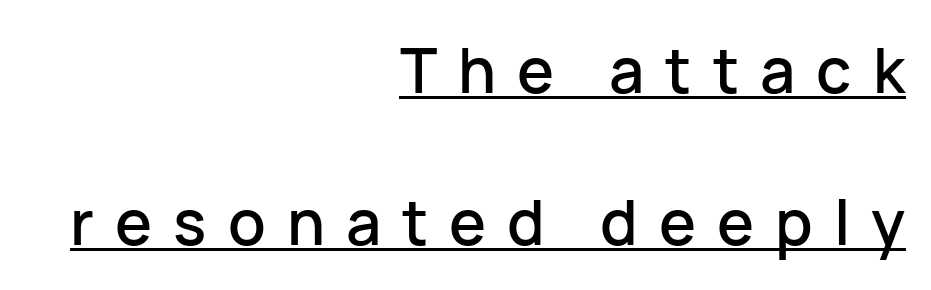
The image shows 62 px sans-serif type, upright; set right-aligned, loose line spacing (2.45x), unusually wide letter spacing (+0.34 em), underlined; low stroke contrast and a medium x-height.
